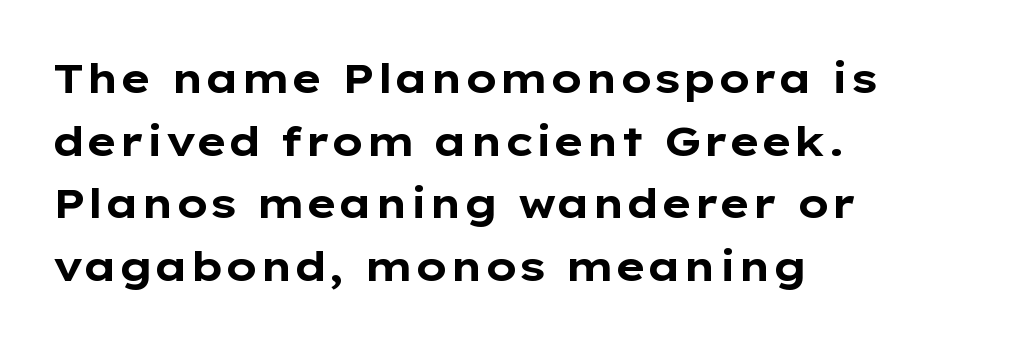
The image shows 41 px bold, wide sans-serif type, upright; set left-aligned, normal line spacing (1.53x), normal letter spacing, not underlined; low stroke contrast and a medium x-height.
